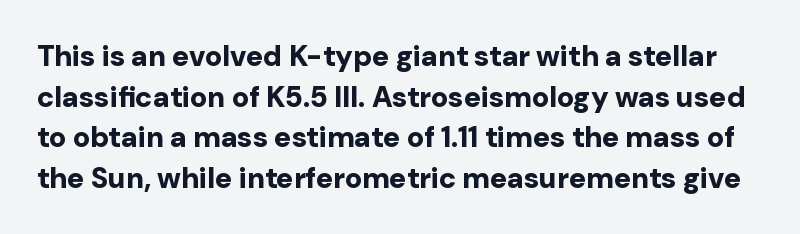
The image shows 29 px bold sans-serif type, upright; set normal line spacing (1.4x), normal letter spacing, not underlined; low stroke contrast and a medium x-height.
